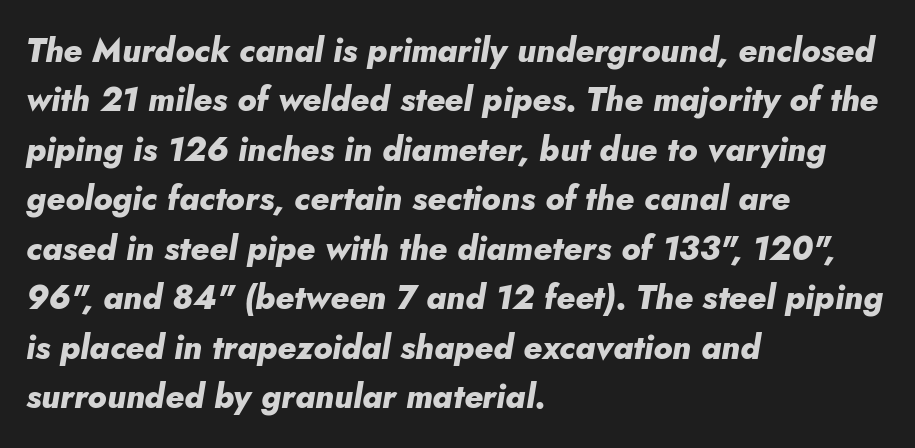
{"italic": "yes", "lean": "right", "slant_degrees": 10, "bold": "yes", "weight": "heavy", "width": "normal", "stroke_contrast": "low", "x_height": "small", "monospaced": "no", "underline": "no", "align": "left", "line_spacing": "normal", "line_spacing_ratio": 1.5, "letter_spacing": "normal", "letter_spacing_em": 0.0, "glyph_px": 33}
